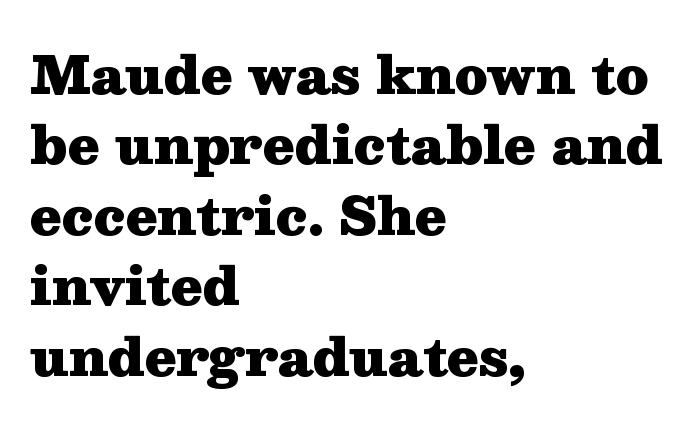
{"serif": "yes", "italic": "no", "bold": "yes", "weight": "heavy", "width": "wide", "stroke_contrast": "medium", "x_height": "medium", "monospaced": "no", "underline": "no", "align": "left", "line_spacing": "normal", "line_spacing_ratio": 1.38, "letter_spacing": "normal", "letter_spacing_em": 0.0, "glyph_px": 51}
